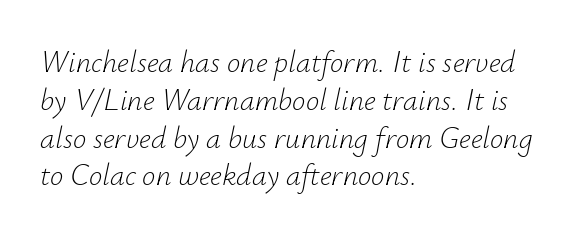
Q: Is the text bold? A: No.
Q: Is the text italic (slanted)? A: Yes, it leans right by about 12 degrees.
Q: Is the text underlined? A: No.
Q: How is the paragraph aligned? A: Left-aligned.
Q: Is the spacing between letters normal or unusually wide? A: Normal.
Q: Is the spacing between lines tight, normal or loose? A: Normal.
Q: Width (condensed, normal, or wide)? A: Normal.
Q: Stroke contrast? A: Low.
Q: x-height? A: Small.
Q: Monospaced? A: No.
